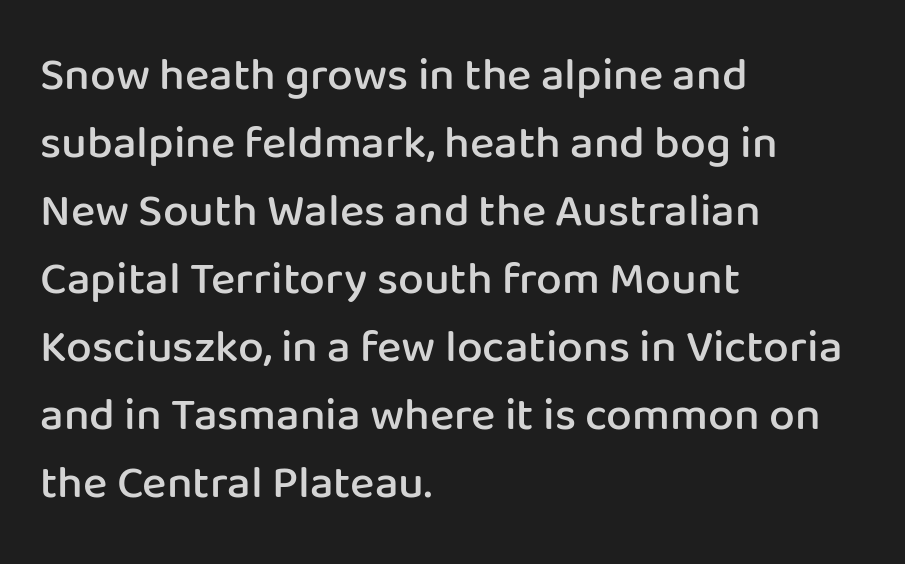
{"serif": "no", "italic": "no", "bold": "semi", "weight": "semibold", "width": "normal", "stroke_contrast": "low", "x_height": "medium", "monospaced": "no", "underline": "no", "align": "left", "line_spacing": "normal", "line_spacing_ratio": 1.48, "letter_spacing": "normal", "letter_spacing_em": 0.0, "glyph_px": 46}
